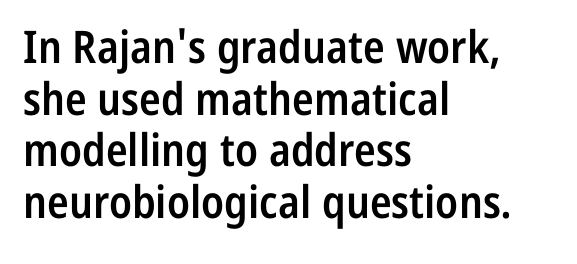
{"serif": "no", "italic": "no", "bold": "semi", "weight": "semibold", "width": "condensed", "stroke_contrast": "low", "x_height": "medium", "monospaced": "no", "underline": "no", "align": "left", "line_spacing": "tight", "line_spacing_ratio": 1.15, "letter_spacing": "normal", "letter_spacing_em": 0.0, "glyph_px": 45}
